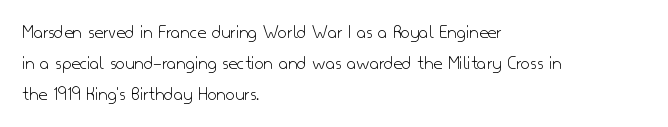
Q: Is the text bold? A: No.
Q: Is the text italic (slanted)? A: No, it is upright.
Q: Is the text underlined? A: No.
Q: How is the paragraph aligned? A: Left-aligned.
Q: Is the spacing between letters normal or unusually wide? A: Normal.
Q: Is the spacing between lines tight, normal or loose? A: Normal.
